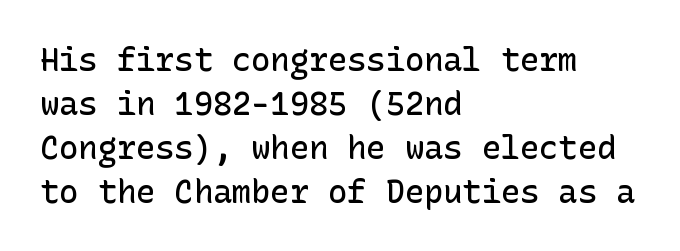
Q: Is the text bold? A: Semi-bold.
Q: Is the text italic (slanted)? A: No, it is upright.
Q: Is the typeface a serif or a sans-serif typeface? A: Sans-serif.
Q: Is the text underlined? A: No.
Q: How is the paragraph aligned? A: Left-aligned.
Q: Is the spacing between letters normal or unusually wide? A: Normal.
Q: Is the spacing between lines tight, normal or loose? A: Normal.
Q: Width (condensed, normal, or wide)? A: Normal.
Q: Stroke contrast? A: Low.
Q: x-height? A: Medium.
